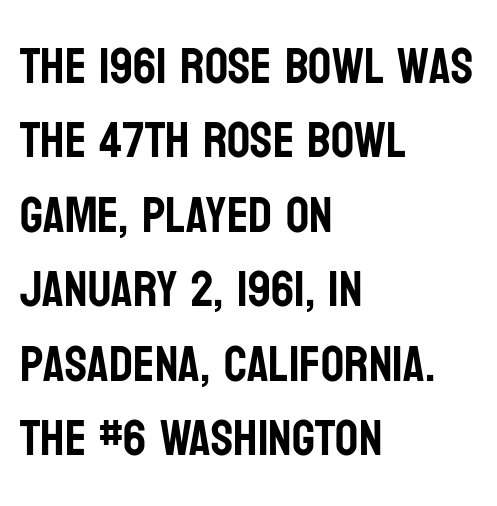
{"serif": "no", "italic": "no", "width": "condensed", "stroke_contrast": "low", "x_height": "large", "monospaced": "no", "underline": "no", "align": "left", "line_spacing": "normal", "line_spacing_ratio": 1.46, "letter_spacing": "normal", "letter_spacing_em": 0.0, "glyph_px": 51}
